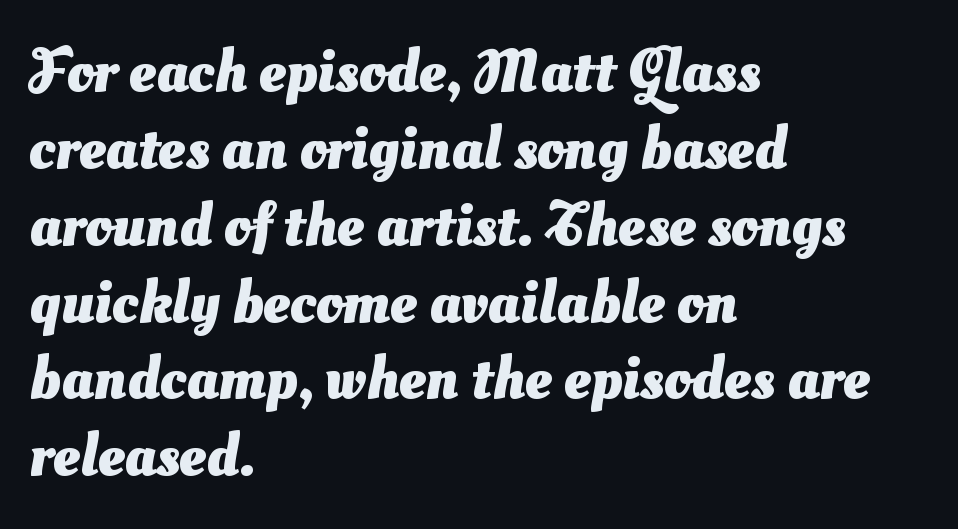
{"serif": "no", "bold": "yes", "weight": "heavy", "width": "normal", "stroke_contrast": "medium", "x_height": "small", "monospaced": "no", "underline": "no", "align": "left", "line_spacing": "normal", "line_spacing_ratio": 1.26, "letter_spacing": "normal", "letter_spacing_em": 0.0, "glyph_px": 61}
